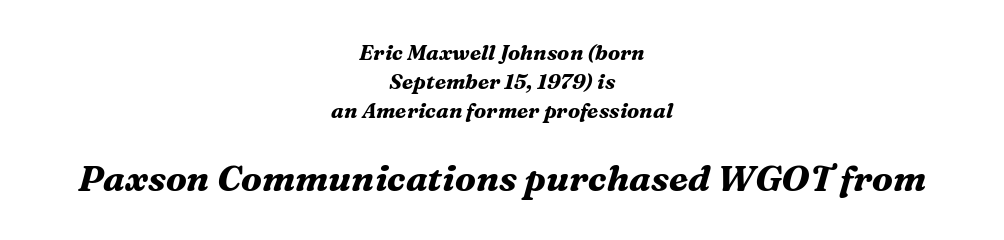
The typesetting leans heavy: a genuine bold. The specimen omits any rule beneath the text block's lines. Spacing verdict: proportional, widths tailored to each character. Default kerning and tracking; the words read as compact shapes.
